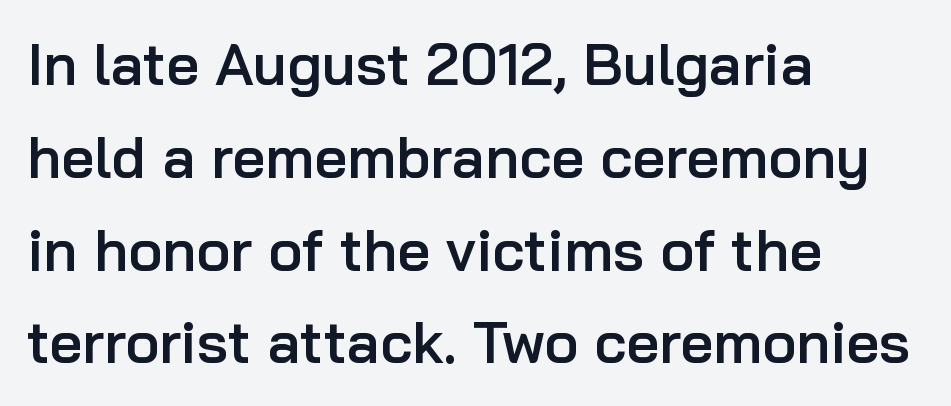
Layout note: lines flush left. A bare baseline throughout the passage. Every letter is mildly thick-stroked: semibold rather than bold. A typesetter would call this proportional, since set widths differ per character.
